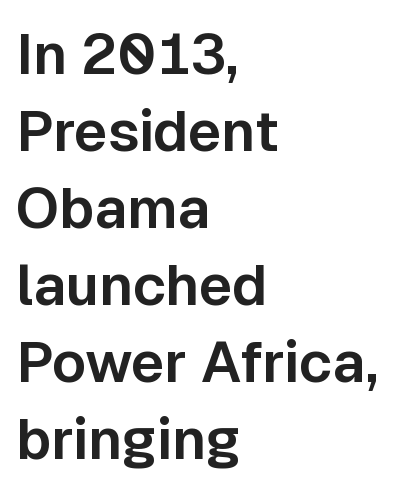
Line starts are locked; line ends wander. Look at the tracking — it's just the regular setting, nothing added. Descenders hang freely into open space. These lines are composed in type without serifs.
